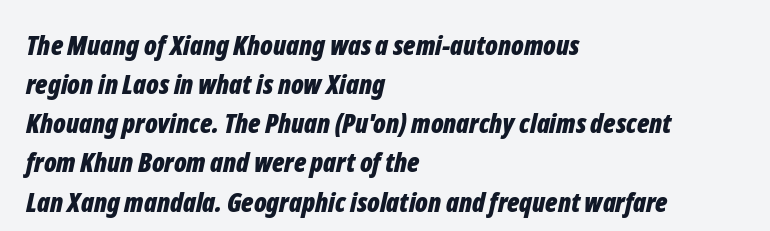
{"italic": "yes", "lean": "right", "slant_degrees": 12, "bold": "yes", "underline": "no", "align": "left", "line_spacing": "normal", "line_spacing_ratio": 1.45, "letter_spacing": "normal", "letter_spacing_em": 0.0, "glyph_px": 27}
